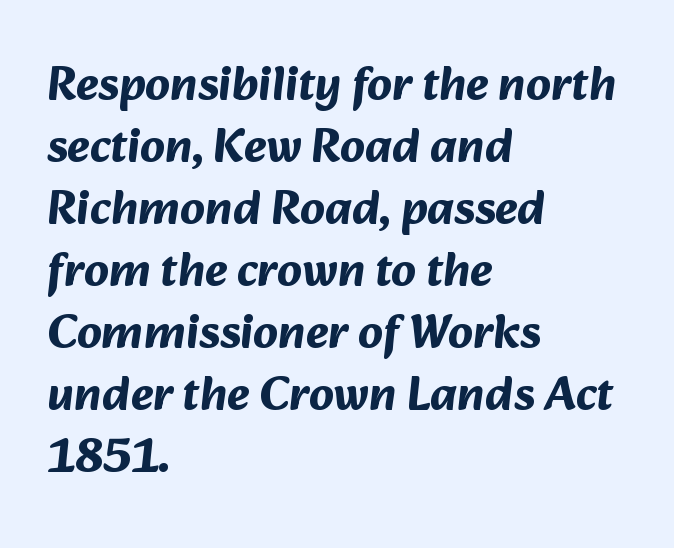
Summary of vertical rhythm: regular, with standard interline spacing. Think of a printed novel: that variable character pitch is what you see here. Clear beneath every line of the passage. Serifs: no, the terminals of the letterforms are clean. This is heavy type, rendered in bold. The rendering anchors every line to the left-hand side.
